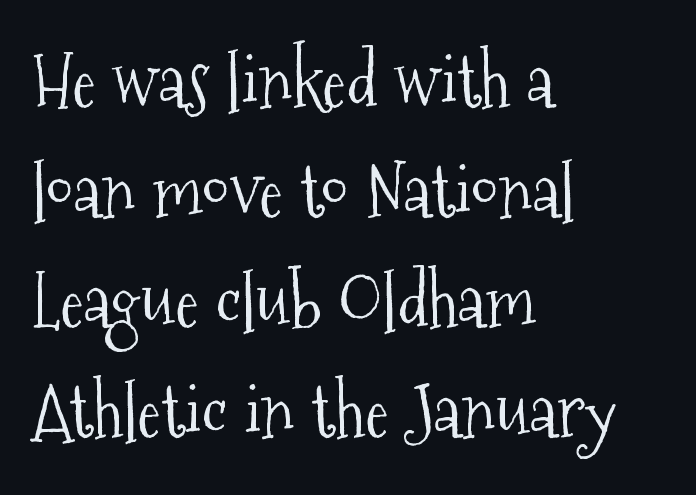
Q: Is the text bold? A: No.
Q: Is the text italic (slanted)? A: No, it is upright.
Q: Is the typeface a serif or a sans-serif typeface? A: Serif.
Q: Is the text underlined? A: No.
Q: How is the paragraph aligned? A: Left-aligned.
Q: Is the spacing between letters normal or unusually wide? A: Normal.
Q: Is the spacing between lines tight, normal or loose? A: Normal.
Q: Width (condensed, normal, or wide)? A: Condensed.
Q: Stroke contrast? A: Medium.
Q: x-height? A: Medium.
Q: Monospaced? A: No.
